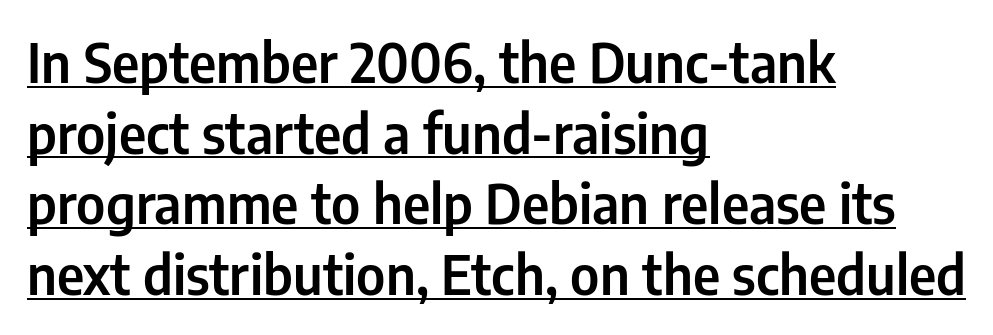
Q: Is the text italic (slanted)? A: No, it is upright.
Q: Is the typeface a serif or a sans-serif typeface? A: Sans-serif.
Q: Is the text underlined? A: Yes.
Q: How is the paragraph aligned? A: Left-aligned.
Q: Is the spacing between letters normal or unusually wide? A: Normal.
Q: Is the spacing between lines tight, normal or loose? A: Normal.
Q: Width (condensed, normal, or wide)? A: Condensed.
Q: Stroke contrast? A: Low.
Q: x-height? A: Medium.
Q: Monospaced? A: No.
